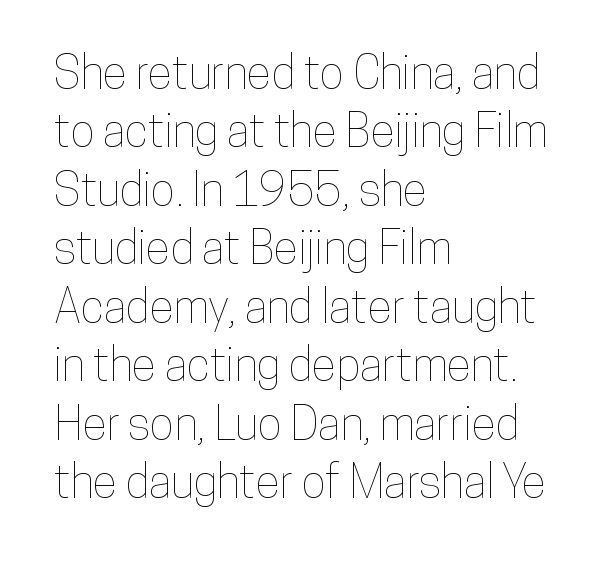
Horizontal alignment here is leftward, the default for most running prose. It's the straight-up-and-down kind of type. Proportional: the letters do not fall into vertical columns. Check the space under the baseline: it is left empty. Interline gaps are of average width in this sample.
